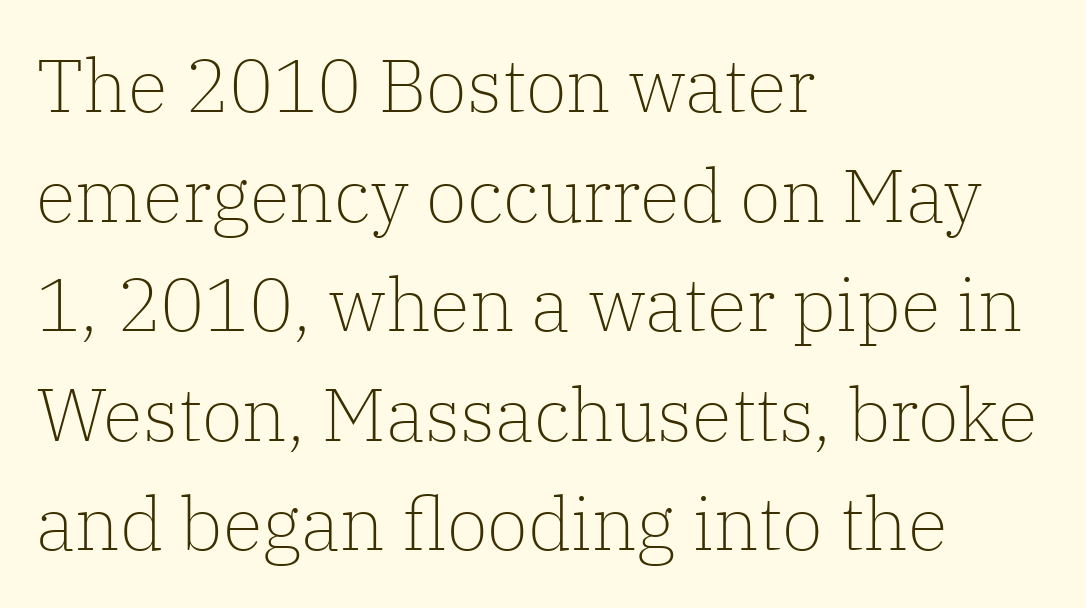
The image shows 74 px light serif type, upright; set left-aligned, normal line spacing (1.48x), normal letter spacing, not underlined; low stroke contrast and a medium x-height.
